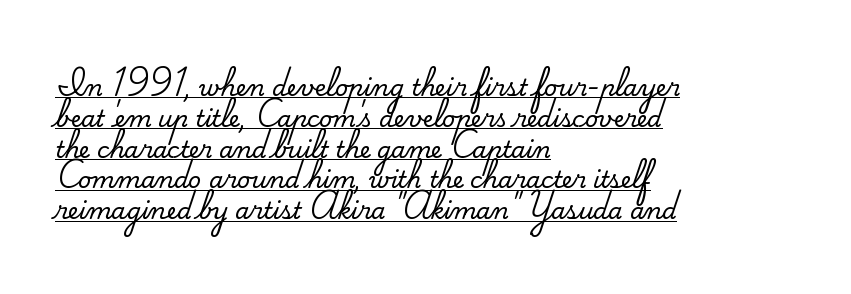
{"underline": "yes", "align": "left", "line_spacing": "normal", "line_spacing_ratio": 1.34, "letter_spacing": "normal", "letter_spacing_em": 0.0, "glyph_px": 23}
